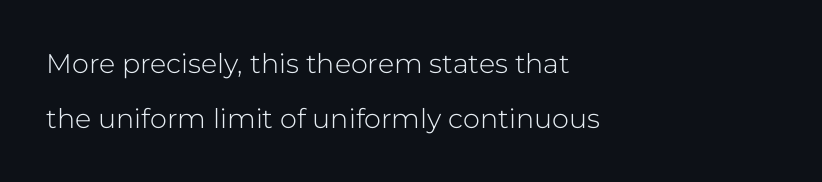
Q: Is the text bold? A: No.
Q: Is the text italic (slanted)? A: No, it is upright.
Q: Is the text underlined? A: No.
Q: How is the paragraph aligned? A: Left-aligned.
Q: Is the spacing between letters normal or unusually wide? A: Normal.
Q: Is the spacing between lines tight, normal or loose? A: Loose.
